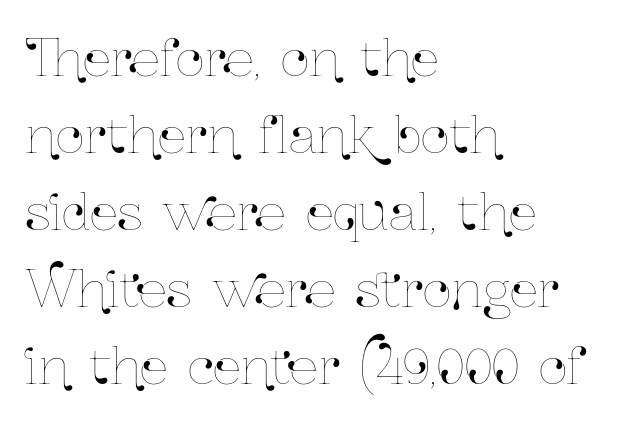
{"italic": "no", "width": "condensed", "stroke_contrast": "low", "x_height": "medium", "monospaced": "no", "underline": "no", "align": "left", "line_spacing": "normal", "line_spacing_ratio": 1.54, "letter_spacing": "normal", "letter_spacing_em": 0.0, "glyph_px": 50}
